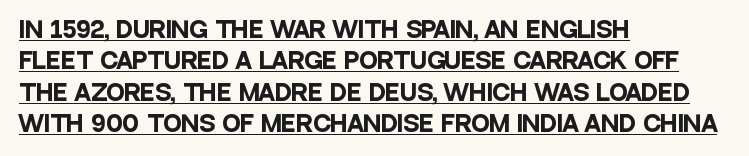
The image shows 22 px bold type, upright; set left-aligned, normal line spacing (1.43x), normal letter spacing, underlined.
